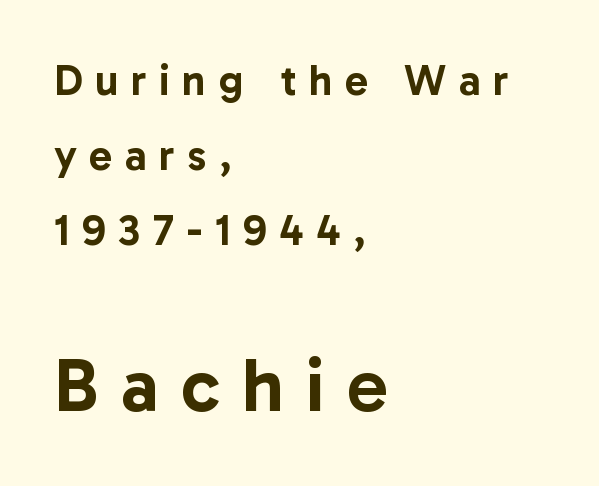
Here the glyphs are tracked loosely, breaking word shapes into spaced letters. These lines are rendered in a variable-pitch font. All the whitespace from short lines collects on the right. Anything drawn beneath the words? Only blank space. These lines were composed using upright roman letters. Visually, the bottom section dominates because its glyphs are scaled up.
